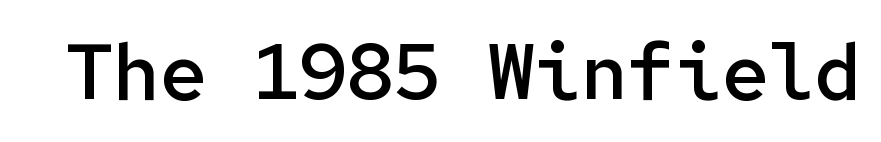
{"serif": "no", "italic": "no", "bold": "semi", "weight": "semibold", "width": "normal", "stroke_contrast": "low", "x_height": "medium", "monospaced": "yes", "underline": "no", "letter_spacing": "normal", "letter_spacing_em": 0.0, "glyph_px": 78}
